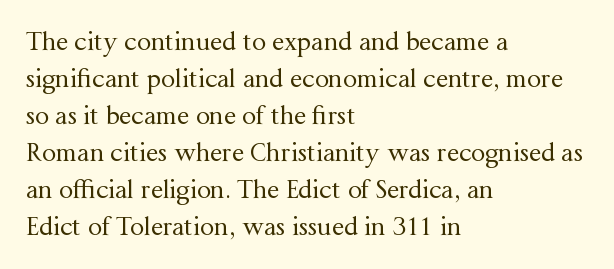
{"italic": "no", "bold": "no", "underline": "no", "align": "left", "line_spacing": "normal", "line_spacing_ratio": 1.48, "letter_spacing": "normal", "letter_spacing_em": 0.0, "glyph_px": 25}
